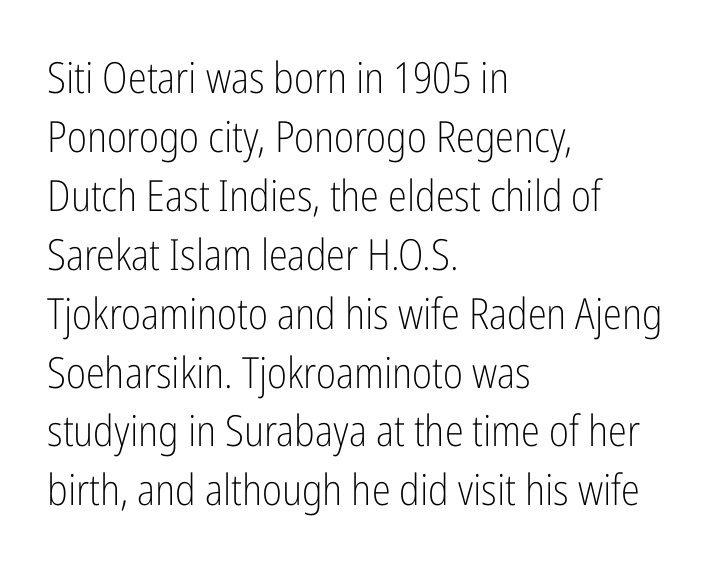
The image shows 43 px light, condensed sans-serif type, upright; set left-aligned, normal line spacing (1.37x), normal letter spacing, not underlined; low stroke contrast and a medium x-height.
